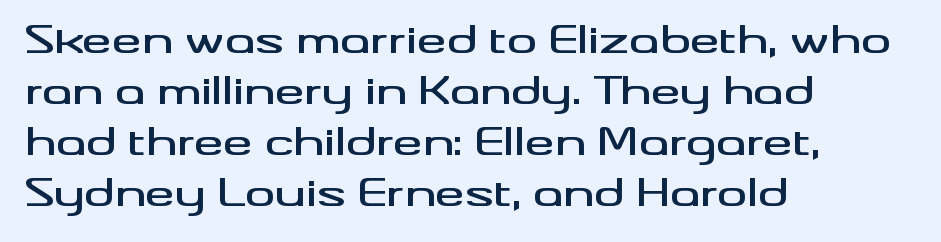
The letters stand upright; this is a roman face. Default kerning and tracking; the words read as compact shapes. The letters advance in unequal steps, a hallmark of proportional type. Letters rest on an invisible, unmarked baseline. The rendering anchors every line to the left-hand side. Regular leading.
